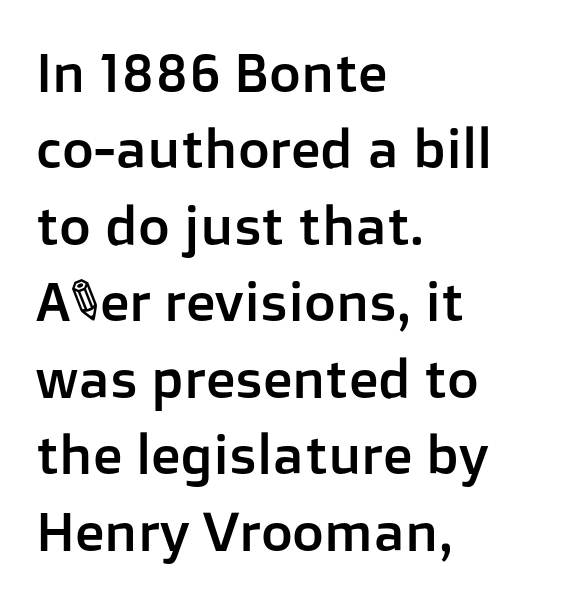
{"serif": "no", "italic": "no", "width": "normal", "stroke_contrast": "low", "x_height": "medium", "monospaced": "no", "underline": "no", "align": "left", "line_spacing": "normal", "line_spacing_ratio": 1.39, "letter_spacing": "normal", "letter_spacing_em": 0.0, "glyph_px": 55}
